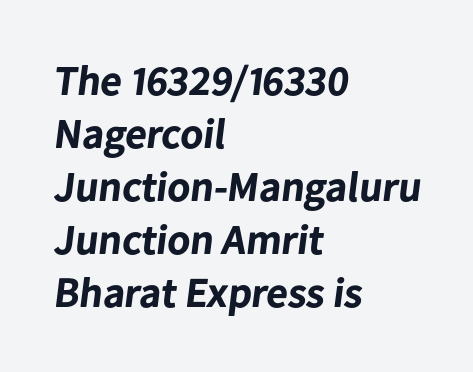
Q: Is the text bold? A: Yes.
Q: Is the typeface a serif or a sans-serif typeface? A: Sans-serif.
Q: Is the text underlined? A: No.
Q: How is the paragraph aligned? A: Left-aligned.
Q: Is the spacing between letters normal or unusually wide? A: Normal.
Q: Is the spacing between lines tight, normal or loose? A: Normal.
Q: Width (condensed, normal, or wide)? A: Normal.
Q: Stroke contrast? A: Low.
Q: x-height? A: Medium.
Q: Monospaced? A: No.
